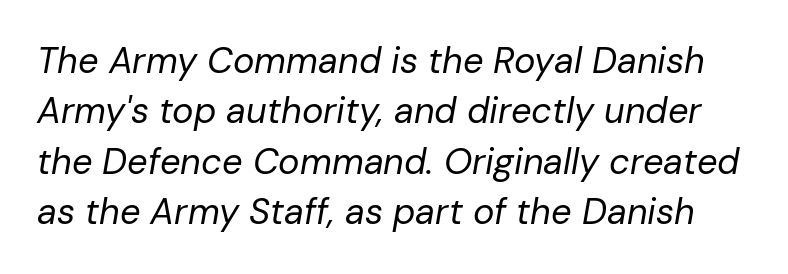
{"italic": "yes", "lean": "right", "slant_degrees": 10, "bold": "no", "weight": "regular", "width": "normal", "stroke_contrast": "low", "x_height": "medium", "monospaced": "no", "underline": "no", "line_spacing": "normal", "line_spacing_ratio": 1.4, "letter_spacing": "normal", "letter_spacing_em": 0.0, "glyph_px": 36}
